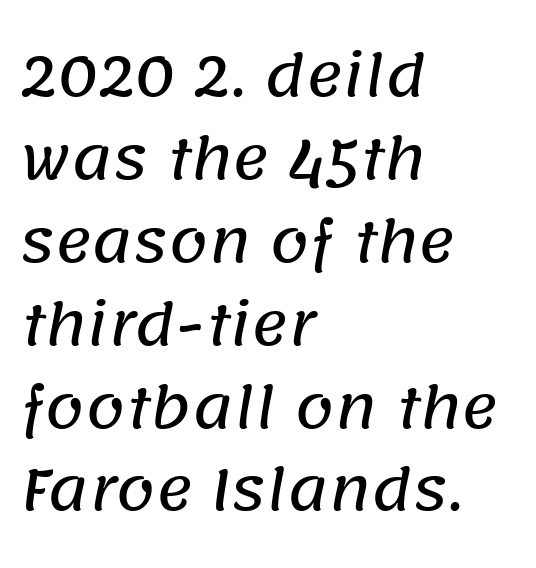
You can tell from the bare stems that sans-serif type was used. A typesetter would call this proportional, since set widths differ per character. Unmarked baselines from the first word to the last. The letters sit at their default tracking, neither squeezed nor spread. Reading down the block, your eye returns to a fixed left position each line.
